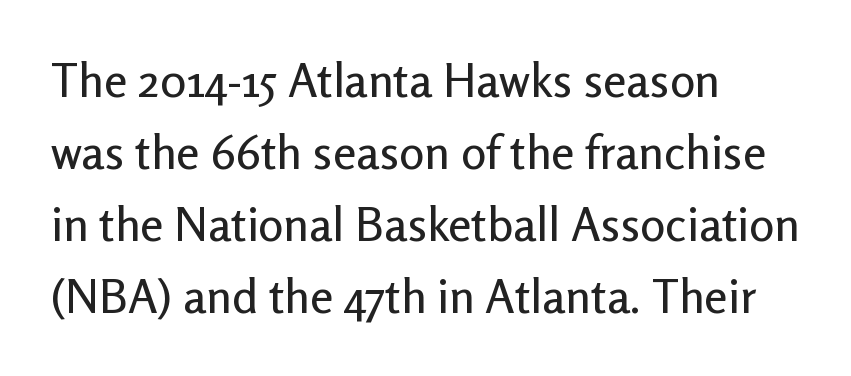
The image shows 47 px sans-serif type, upright; set left-aligned, normal line spacing (1.53x), normal letter spacing, not underlined; low stroke contrast and a medium x-height.
